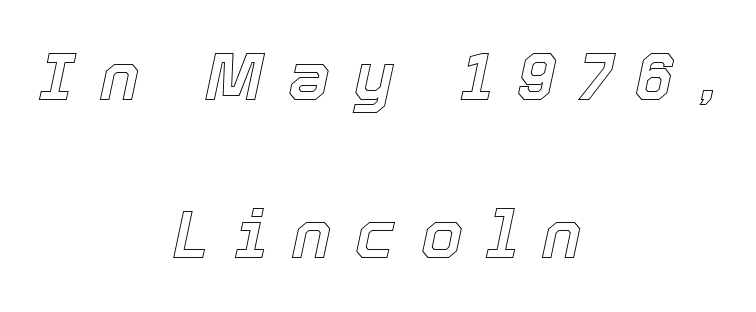
The image shows 67 px text type, italic (leaning right); set centered, loose line spacing (2.36x), unusually wide letter spacing (+0.36 em), not underlined; a medium x-height.
